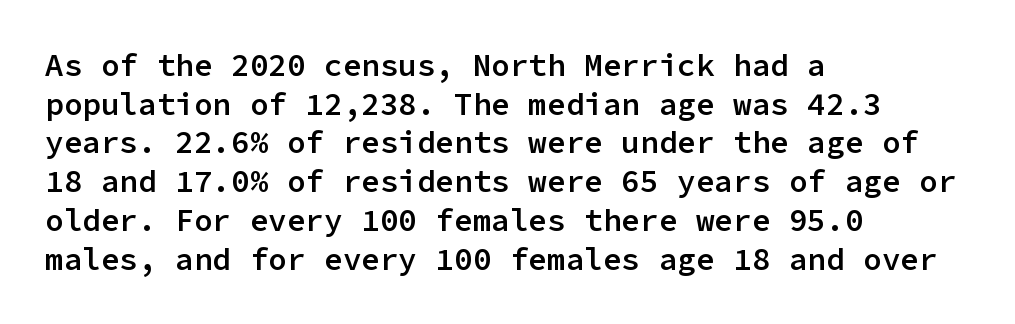
Q: Is the text bold? A: Semi-bold.
Q: Is the text italic (slanted)? A: No, it is upright.
Q: Is the typeface a serif or a sans-serif typeface? A: Sans-serif.
Q: Is the text underlined? A: No.
Q: How is the paragraph aligned? A: Left-aligned.
Q: Is the spacing between letters normal or unusually wide? A: Normal.
Q: Is the spacing between lines tight, normal or loose? A: Normal.
Q: Width (condensed, normal, or wide)? A: Normal.
Q: Stroke contrast? A: Low.
Q: x-height? A: Medium.
Q: Monospaced? A: Yes.
